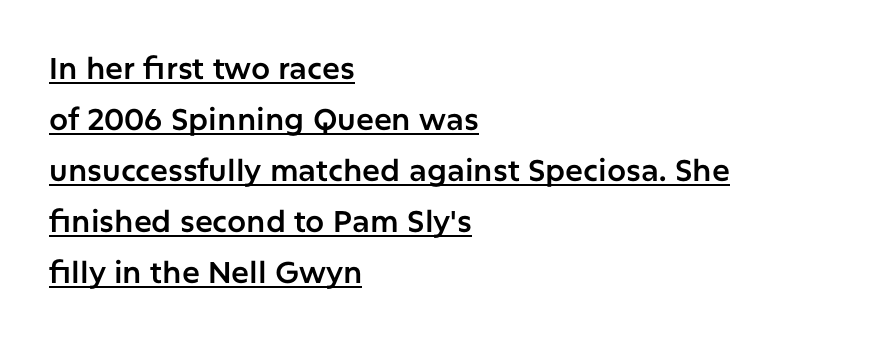
How are the letters spaced? Ordinarily, with no added tracking. Look at the bottom of the vertical strokes: they stop flat, with no serifs. This sample keeps an unexceptional amount of space between lines. Proportional: the letters do not fall into vertical columns.
